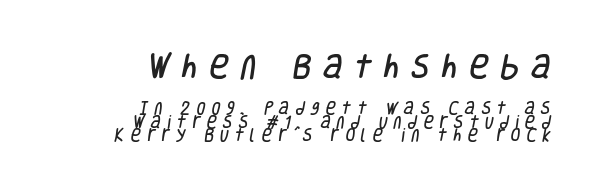
{"underline": "no", "align": "right", "line_spacing": "tight", "line_spacing_ratio": 0.98, "letter_spacing": "wide", "letter_spacing_em": 0.44, "larger_block": "first", "size_ratio": 1.93, "glyph_px": 27}
